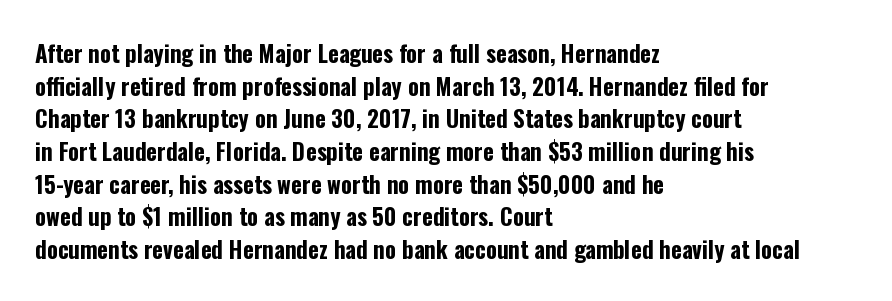
Here the glyphs are tracked normally, forming tight word shapes. One-word summary of the alignment: left. In terms of posture, this sample is upright. Notice how thick the strokes are: this is what a full bold looks like. The lines sit at an ordinary, default distance from one another.
